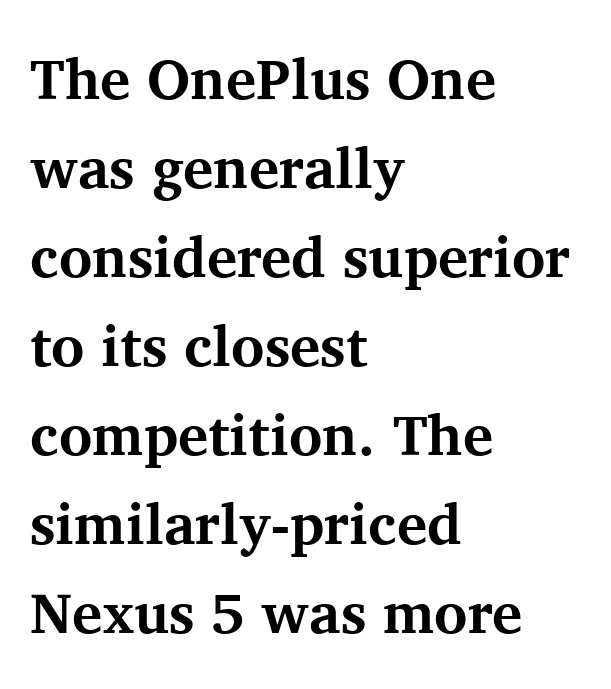
The image shows 57 px bold serif type, upright; set left-aligned, normal line spacing (1.56x), normal letter spacing, not underlined; medium stroke contrast and a medium x-height.
